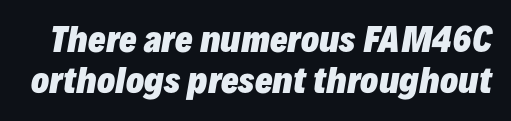
Q: Is the text bold? A: Yes.
Q: Is the text italic (slanted)? A: Yes, it leans right by about 10 degrees.
Q: Is the text underlined? A: No.
Q: Is the spacing between letters normal or unusually wide? A: Normal.
Q: Is the spacing between lines tight, normal or loose? A: Normal.
Q: Width (condensed, normal, or wide)? A: Normal.
Q: Stroke contrast? A: Low.
Q: x-height? A: Medium.
Q: Monospaced? A: No.
